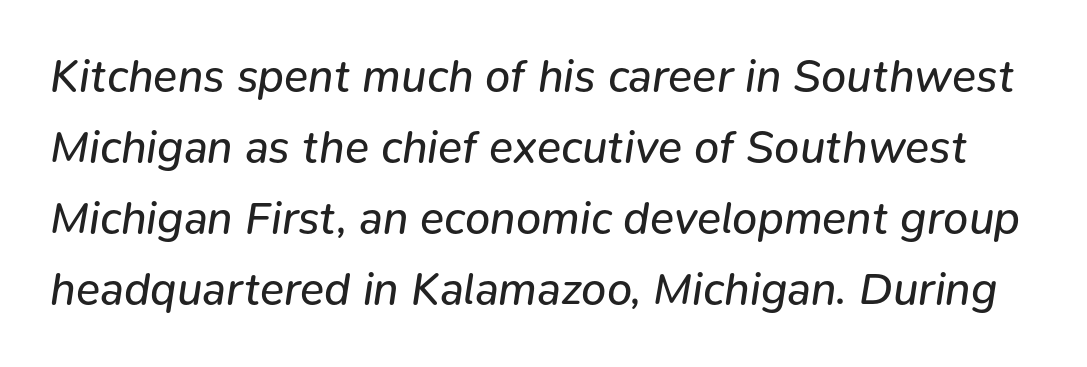
The image shows 45 px regular-weight type, italic (leaning right); set normal line spacing (1.58x), normal letter spacing, not underlined; low stroke contrast and a medium x-height.
